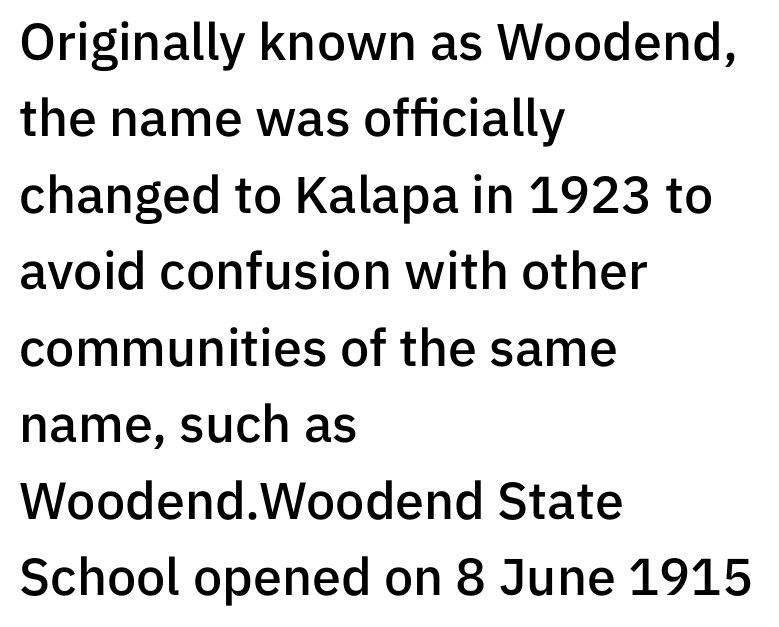
{"serif": "no", "italic": "no", "bold": "semi", "weight": "semibold", "width": "normal", "stroke_contrast": "low", "x_height": "medium", "monospaced": "no", "underline": "no", "align": "left", "line_spacing": "normal", "line_spacing_ratio": 1.47, "letter_spacing": "normal", "letter_spacing_em": 0.0, "glyph_px": 52}
